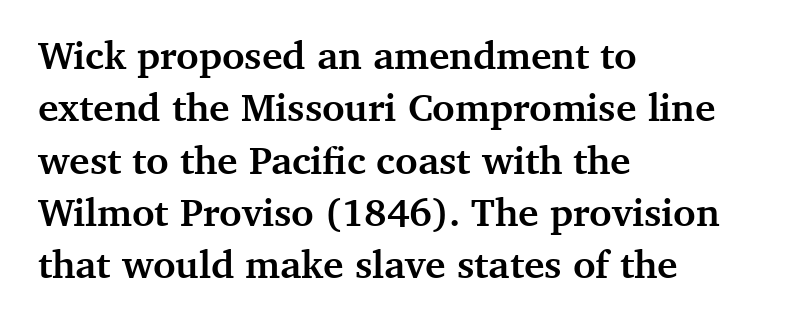
Q: Is the text bold? A: Yes.
Q: Is the text italic (slanted)? A: No, it is upright.
Q: Is the typeface a serif or a sans-serif typeface? A: Serif.
Q: Is the text underlined? A: No.
Q: How is the paragraph aligned? A: Left-aligned.
Q: Is the spacing between letters normal or unusually wide? A: Normal.
Q: Is the spacing between lines tight, normal or loose? A: Normal.
Q: Width (condensed, normal, or wide)? A: Normal.
Q: Stroke contrast? A: Medium.
Q: x-height? A: Medium.
Q: Monospaced? A: No.
